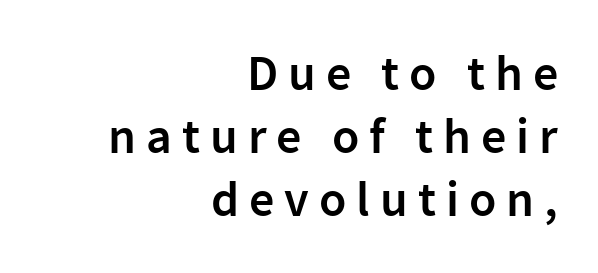
{"serif": "no", "italic": "no", "bold": "semi", "weight": "semibold", "width": "normal", "stroke_contrast": "low", "x_height": "medium", "monospaced": "no", "underline": "no", "align": "right", "line_spacing": "normal", "line_spacing_ratio": 1.26, "letter_spacing": "wide", "letter_spacing_em": 0.2, "glyph_px": 50}
